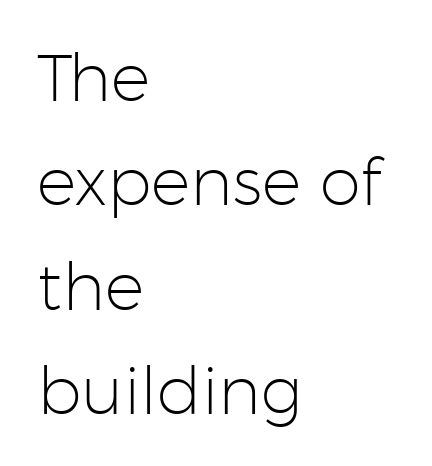
Q: Is the text bold? A: No.
Q: Is the text italic (slanted)? A: No, it is upright.
Q: Is the typeface a serif or a sans-serif typeface? A: Sans-serif.
Q: Is the text underlined? A: No.
Q: How is the paragraph aligned? A: Left-aligned.
Q: Is the spacing between letters normal or unusually wide? A: Normal.
Q: Is the spacing between lines tight, normal or loose? A: Normal.
Q: Width (condensed, normal, or wide)? A: Normal.
Q: Stroke contrast? A: Low.
Q: x-height? A: Medium.
Q: Monospaced? A: No.
